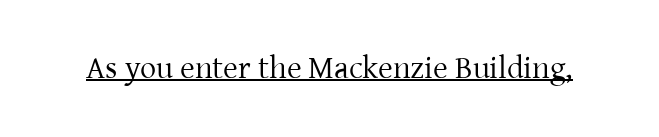
Q: Is the text bold? A: No.
Q: Is the text italic (slanted)? A: No, it is upright.
Q: Is the typeface a serif or a sans-serif typeface? A: Serif.
Q: Is the text underlined? A: Yes.
Q: Is the spacing between letters normal or unusually wide? A: Normal.
Q: Width (condensed, normal, or wide)? A: Normal.
Q: Stroke contrast? A: Low.
Q: x-height? A: Medium.
Q: Monospaced? A: No.
